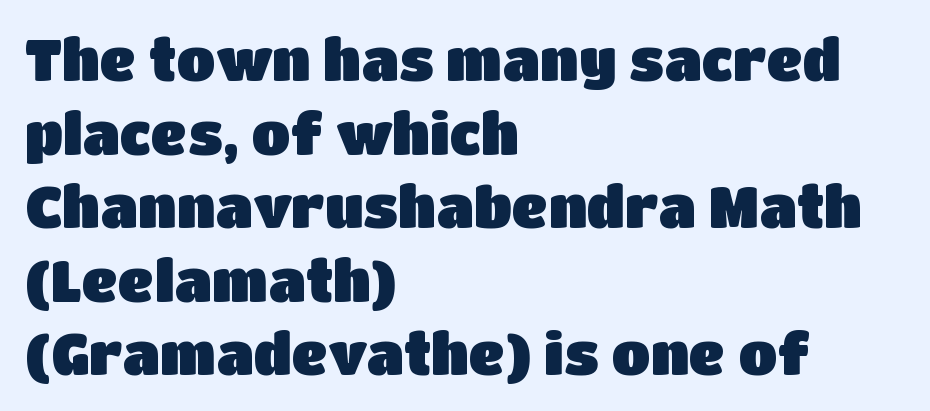
Honestly, the letter spacing is just normal — you wouldn't notice it. Is this a fixed-width face? No — the glyphs have proportional, varying widths. Posture: vertical. The space beneath each line is pristine and unruled. The text block is weighted toward the left margin, trailing off unevenly rightward. Evenly set lines give the paragraph a standard silhouette.
